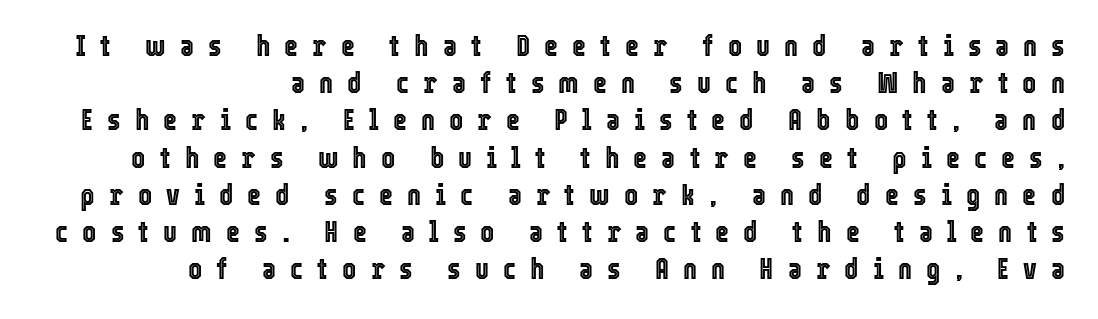
The image shows 30 px condensed type, upright; set line spacing 1.24x, unusually wide letter spacing (+0.47 em), not underlined; a medium x-height.
